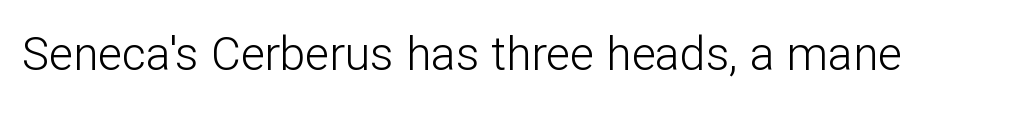
{"serif": "no", "italic": "no", "bold": "no", "weight": "light", "width": "normal", "stroke_contrast": "low", "x_height": "medium", "monospaced": "no", "underline": "no", "letter_spacing": "normal", "letter_spacing_em": 0.0, "glyph_px": 46}
